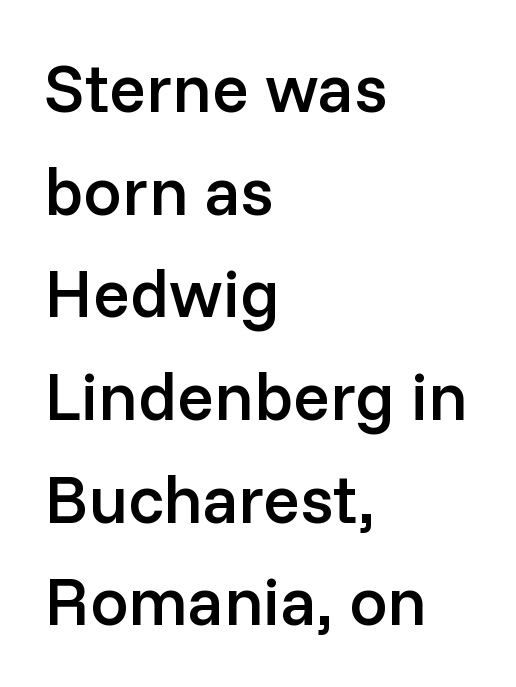
The image shows 68 px semibold sans-serif type, upright; set left-aligned, normal line spacing (1.51x), normal letter spacing, not underlined; low stroke contrast and a medium x-height.
